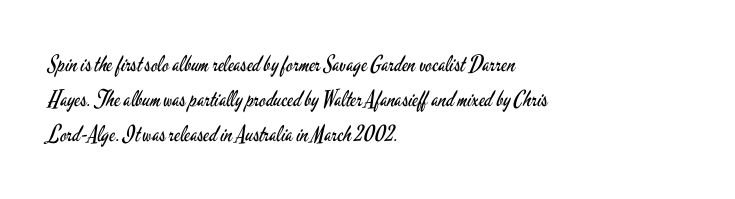
Q: Is the text bold? A: No.
Q: Is the text italic (slanted)? A: Yes.
Q: Is the text underlined? A: No.
Q: How is the paragraph aligned? A: Left-aligned.
Q: Is the spacing between letters normal or unusually wide? A: Normal.
Q: Is the spacing between lines tight, normal or loose? A: Normal.
